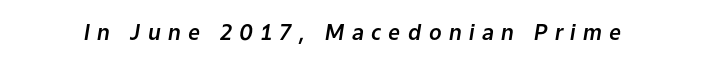
{"italic": "yes", "lean": "right", "slant_degrees": 9, "underline": "no", "letter_spacing": "wide", "letter_spacing_em": 0.35, "glyph_px": 21}
